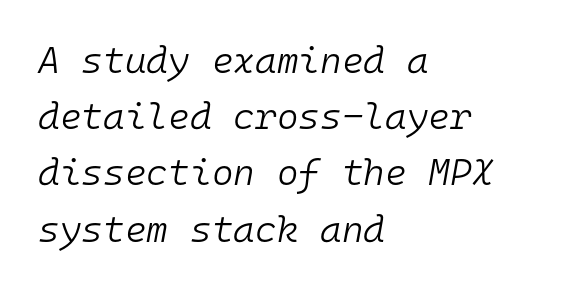
Characters follow at the spacing the type designer built in. These lines are rendered in a fixed-pitch font. Underlining? Definitely not there. You can tell it's italic because the verticals aren't actually vertical.
